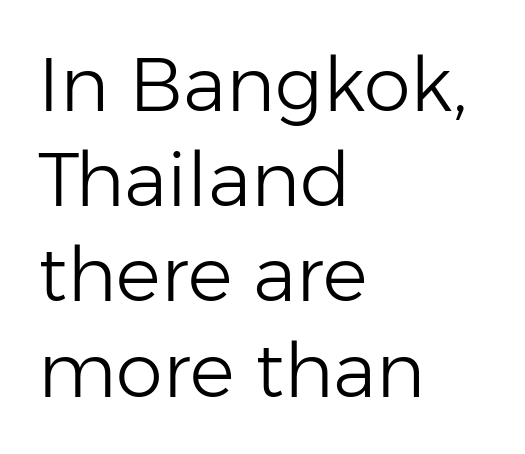
{"serif": "no", "italic": "no", "bold": "no", "weight": "light", "width": "normal", "stroke_contrast": "low", "x_height": "medium", "monospaced": "no", "underline": "no", "align": "left", "line_spacing": "normal", "line_spacing_ratio": 1.27, "letter_spacing": "normal", "letter_spacing_em": 0.0, "glyph_px": 75}
